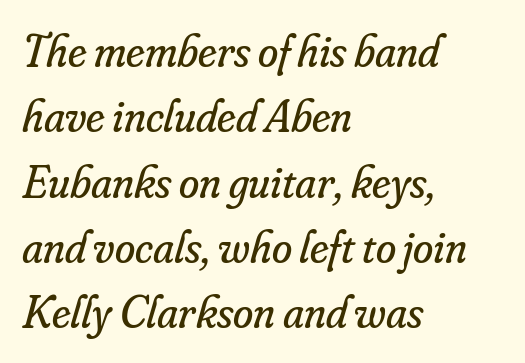
The image shows 46 px regular-weight serif type, italic (leaning right); set left-aligned, normal line spacing (1.42x), normal letter spacing, not underlined; low stroke contrast and a small x-height.
